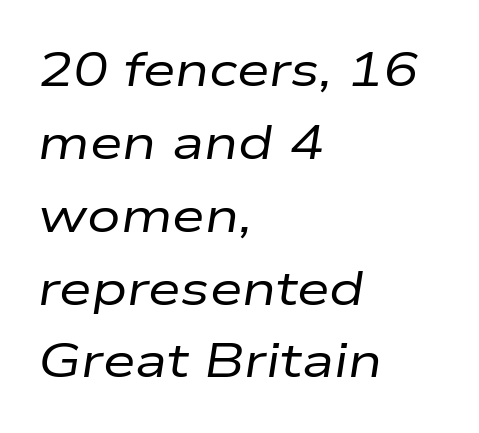
The image shows 47 px regular-weight, wide type, italic (leaning right); set left-aligned, normal line spacing (1.55x), normal letter spacing, not underlined; low stroke contrast and a medium x-height.
